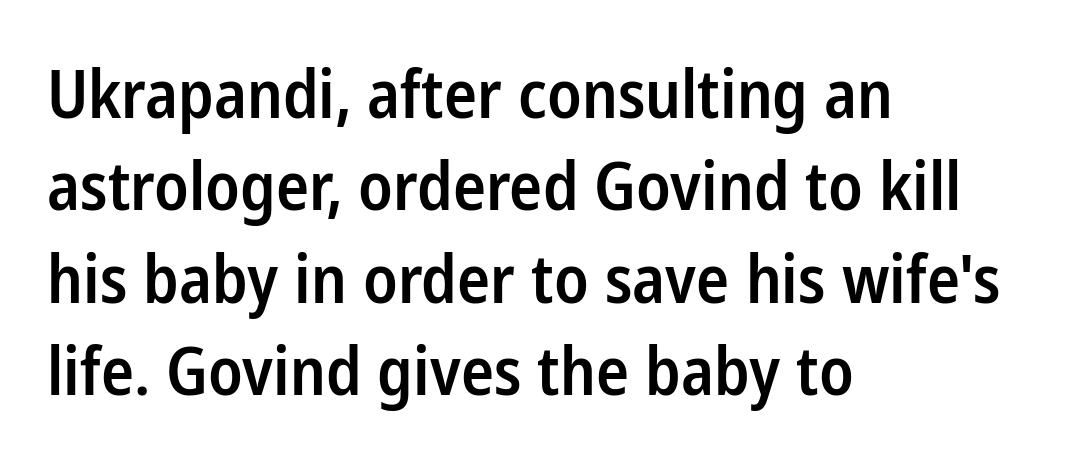
{"serif": "no", "italic": "no", "bold": "semi", "weight": "semibold", "width": "condensed", "stroke_contrast": "low", "x_height": "medium", "monospaced": "no", "underline": "no", "align": "left", "line_spacing": "normal", "line_spacing_ratio": 1.4, "letter_spacing": "normal", "letter_spacing_em": 0.0, "glyph_px": 66}
